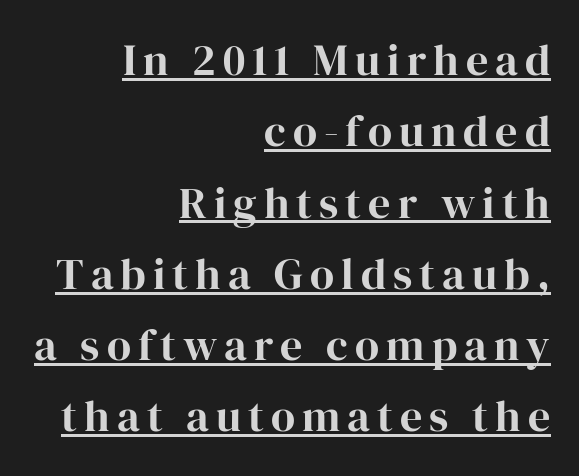
Q: Is the text italic (slanted)? A: No, it is upright.
Q: Is the typeface a serif or a sans-serif typeface? A: Serif.
Q: Is the text underlined? A: Yes.
Q: How is the paragraph aligned? A: Right-aligned.
Q: Is the spacing between lines tight, normal or loose? A: Normal.
Q: Width (condensed, normal, or wide)? A: Normal.
Q: Stroke contrast? A: High.
Q: x-height? A: Medium.
Q: Monospaced? A: No.
